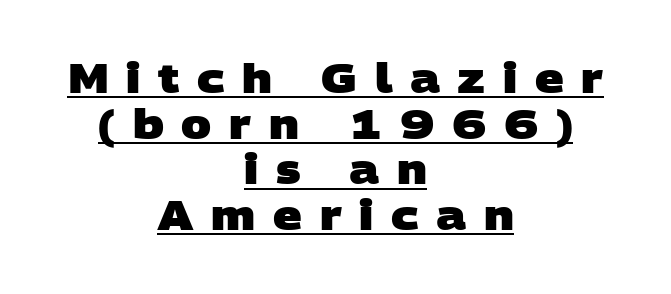
The image shows 40 px heavy, wide sans-serif type; set centered, tight line spacing (1.14x), unusually wide letter spacing (+0.44 em), underlined; low stroke contrast and a large x-height.
